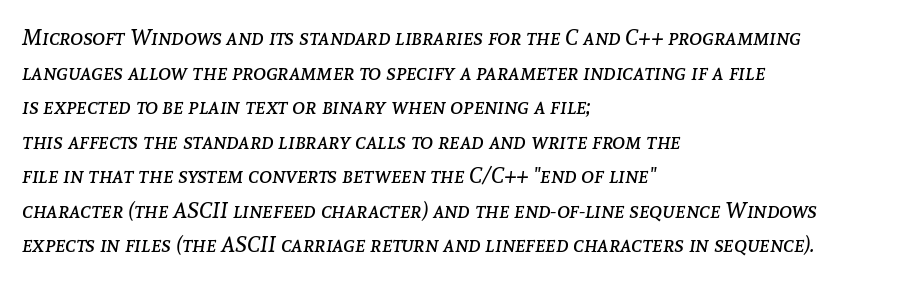
This sample keeps an unexceptional amount of space between lines. Alignment: flush left. Caption: face not bold, strokes unweighted. Plain, unruled lines of type.
